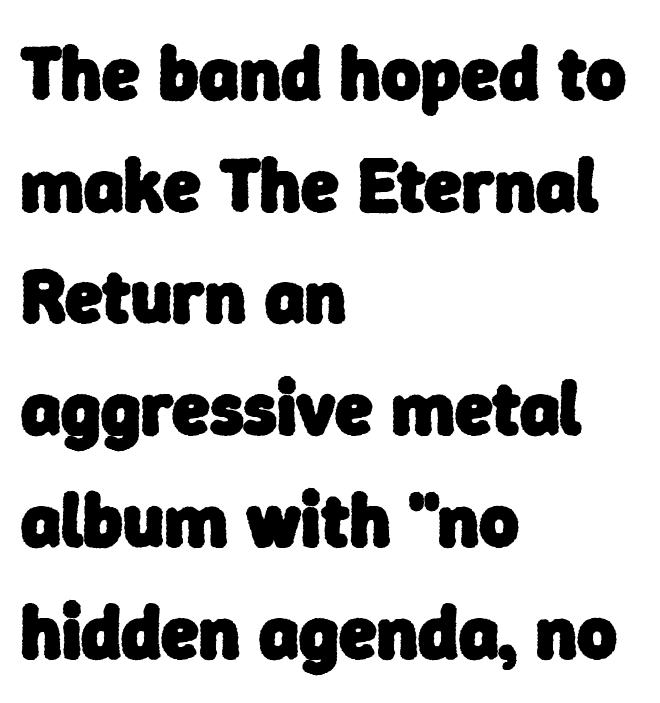
The image shows 76 px heavy sans-serif type; set left-aligned, normal line spacing (1.47x), normal letter spacing, not underlined; low stroke contrast and a medium x-height.
